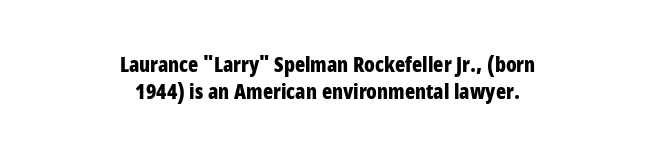
Q: Is the text bold? A: Yes.
Q: Is the text italic (slanted)? A: No, it is upright.
Q: Is the text underlined? A: No.
Q: How is the paragraph aligned? A: Centered.
Q: Is the spacing between letters normal or unusually wide? A: Normal.
Q: Is the spacing between lines tight, normal or loose? A: Normal.
